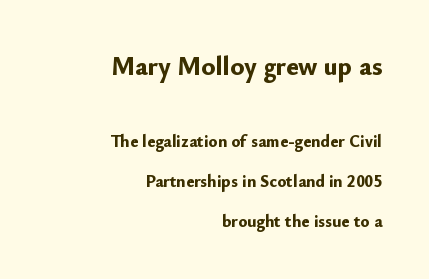
{"italic": "no", "bold": "yes", "underline": "no", "align": "right", "line_spacing": "loose", "line_spacing_ratio": 2.35, "letter_spacing": "normal", "letter_spacing_em": 0.0, "larger_block": "first", "size_ratio": 1.53, "glyph_px": 26}
